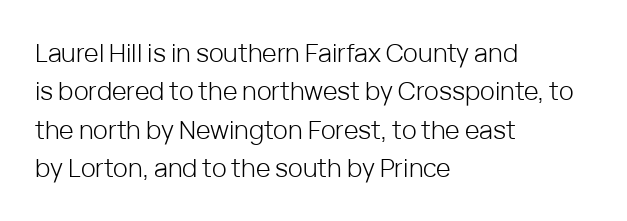
Q: Is the text bold? A: No.
Q: Is the text italic (slanted)? A: No, it is upright.
Q: Is the text underlined? A: No.
Q: How is the paragraph aligned? A: Left-aligned.
Q: Is the spacing between letters normal or unusually wide? A: Normal.
Q: Is the spacing between lines tight, normal or loose? A: Normal.
